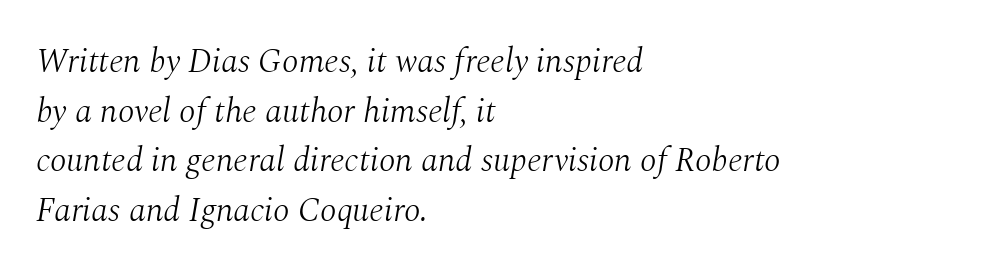
{"serif": "yes", "italic": "yes", "lean": "right", "slant_degrees": 10, "bold": "no", "weight": "light", "width": "normal", "stroke_contrast": "medium", "x_height": "medium", "monospaced": "no", "underline": "no", "align": "left", "line_spacing": "normal", "line_spacing_ratio": 1.46, "letter_spacing": "normal", "letter_spacing_em": 0.0, "glyph_px": 34}
